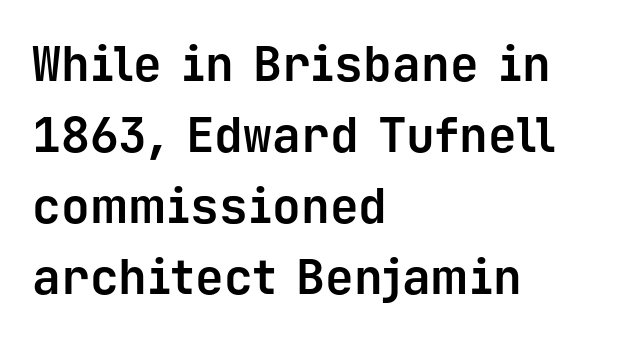
What kind of face is this? One without serifs — a sans. The string is rendered with underlining switched off. The block of text has a typical density, with ordinary space between rows. These lines stack with their left ends in a neat column. Fixed-width glyphs throughout — classic coding-font behaviour. Honestly, the letter spacing is just normal — you wouldn't notice it.
